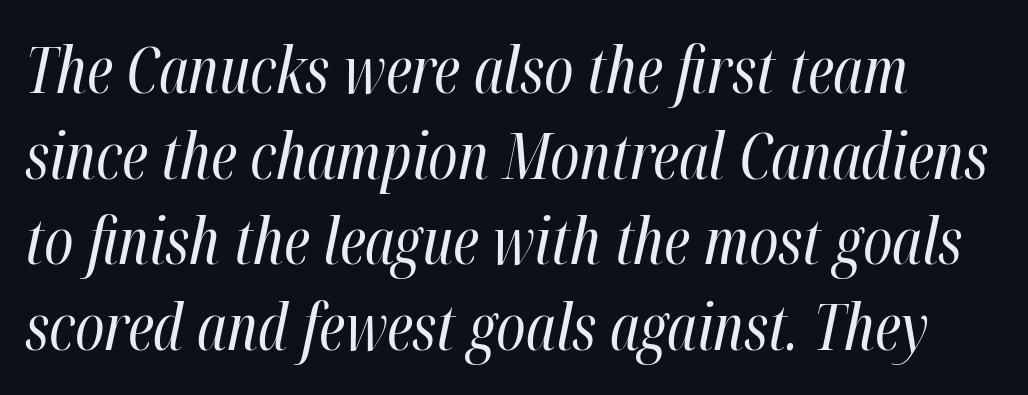
Lines of text with bare space underneath. In terms of letterspacing, this is plain default setting. The typography opts for an oblique posture over an upright one. The weight would be labelled regular, book, light, or lighter still.
